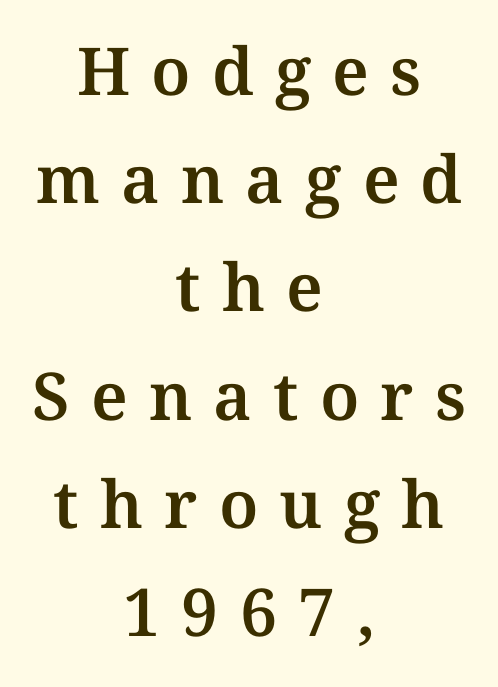
The image shows 66 px serif type, upright; set centered, normal line spacing (1.64x), unusually wide letter spacing (+0.32 em), not underlined; medium stroke contrast and a medium x-height.
